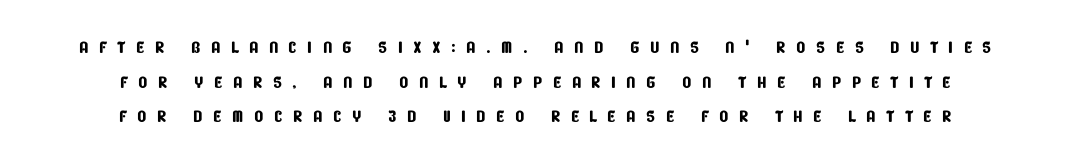
{"underline": "no", "align": "center", "line_spacing": "normal", "line_spacing_ratio": 1.44, "letter_spacing": "wide", "letter_spacing_em": 0.43, "glyph_px": 24}
